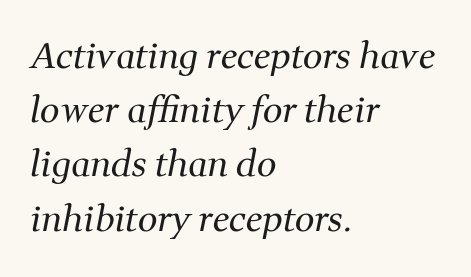
{"serif": "yes", "italic": "yes", "lean": "right", "slant_degrees": 11, "bold": "no", "weight": "regular", "width": "normal", "stroke_contrast": "medium", "x_height": "medium", "monospaced": "no", "underline": "no", "align": "left", "line_spacing": "normal", "line_spacing_ratio": 1.55, "letter_spacing": "normal", "letter_spacing_em": 0.0, "glyph_px": 35}
